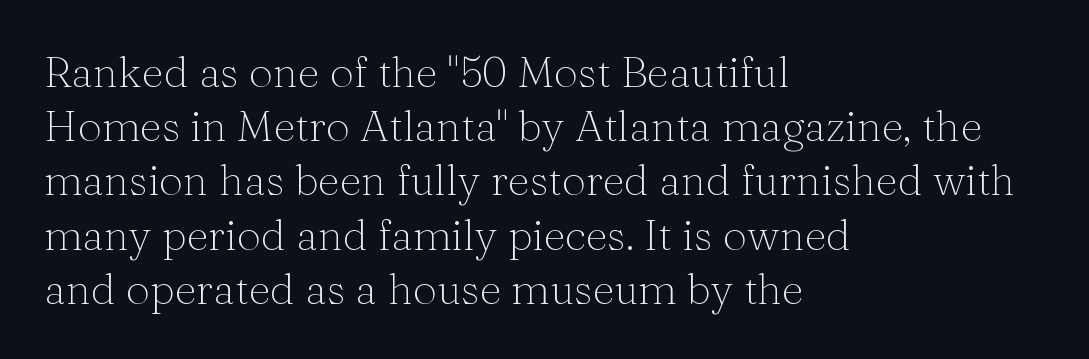
The image shows 43 px light serif type, upright; set left-aligned, normal line spacing (1.26x), normal letter spacing, not underlined; medium stroke contrast and a medium x-height.
